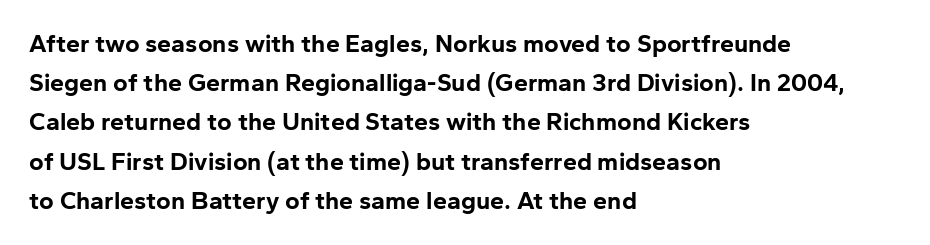
There is no visible air inserted between adjacent glyphs. This sample is left-justified, so line endings fall wherever the words run out. Normally led — the rows are evenly, conventionally spaced. The lettering holds an erect, upright posture throughout.
